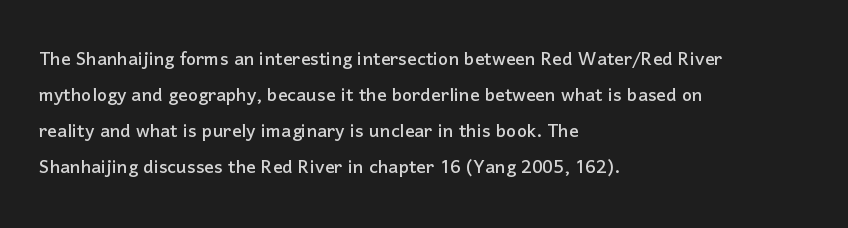
Q: Is the text italic (slanted)? A: No, it is upright.
Q: Is the text underlined? A: No.
Q: How is the paragraph aligned? A: Left-aligned.
Q: Is the spacing between letters normal or unusually wide? A: Normal.
Q: Is the spacing between lines tight, normal or loose? A: Normal.
